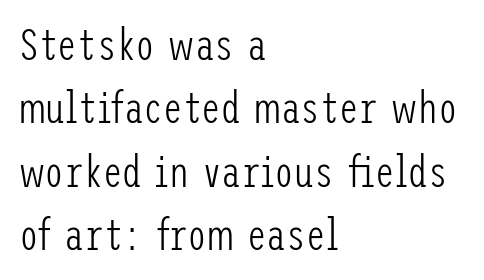
Q: Is the text bold? A: No.
Q: Is the text italic (slanted)? A: No, it is upright.
Q: Is the typeface a serif or a sans-serif typeface? A: Sans-serif.
Q: Is the text underlined? A: No.
Q: How is the paragraph aligned? A: Left-aligned.
Q: Is the spacing between letters normal or unusually wide? A: Normal.
Q: Is the spacing between lines tight, normal or loose? A: Normal.
Q: Width (condensed, normal, or wide)? A: Condensed.
Q: Stroke contrast? A: Low.
Q: x-height? A: Medium.
